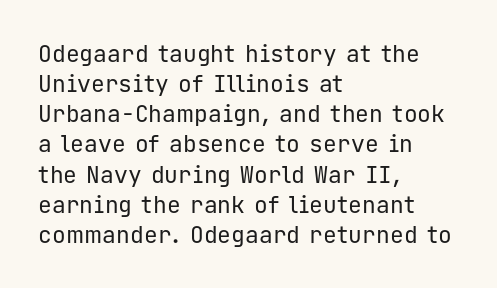
The image shows 23 px text type, upright; set left-aligned, normal line spacing (1.31x), normal letter spacing, not underlined.
